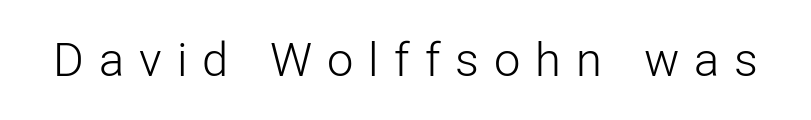
Descenders are the only things crossing below the line. This reads as an unemphasized weight, regular at the heaviest. A typesetter would call this proportional, since set widths differ per character. The lettering stays uniformly vertical, giving the passage a roman look. This rendering employs a face without finishing strokes, i.e., a sans-serif. Is the letter spacing exaggerated? Yes — the characters are pushed far apart.
